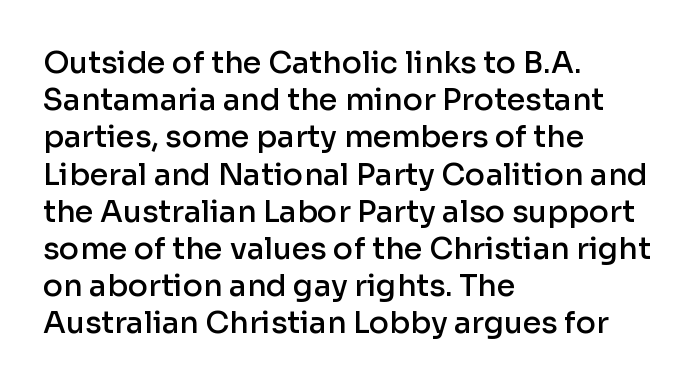
Letterform terminals end flat and unadorned throughout the passage. Line beginnings align vertically; line endings do not. Proportional: the letters do not fall into vertical columns. The specimen omits any rule beneath the text block's lines. These lines keep a tight, regular rhythm from letter to letter.
